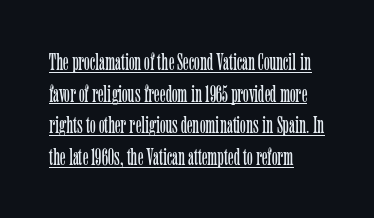
Spacing between characters is what you'd get straight out of the box. Reading down the column, the eye jumps a familiar distance to each next line. Students, observe the line beneath the letters — that is underlining. The weight would be labelled regular, book, light, or lighter still. The passage is arranged the way most books set body copy — flush left.
